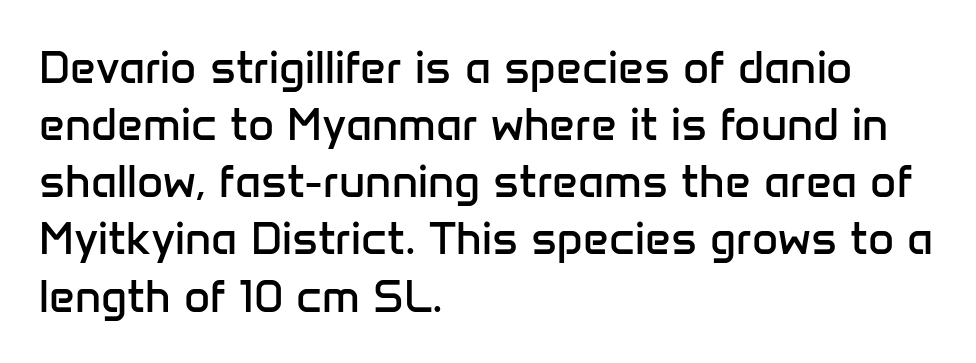
The image shows 45 px regular-weight sans-serif type, upright; set left-aligned, normal line spacing (1.27x), normal letter spacing, not underlined; low stroke contrast and a medium x-height.
